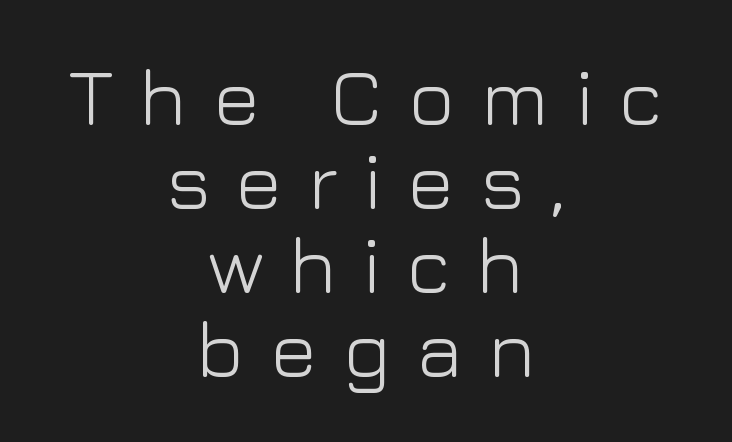
The passage shown is typed in a proportional face where columns would drift. This sample is center-justified, so both line endings float freely. Is this a sans? Yes — the strokes have no serifs. Is the type heavy? It reads as light-to-regular instead. The type is letterspaced generously, with wide tracking.
